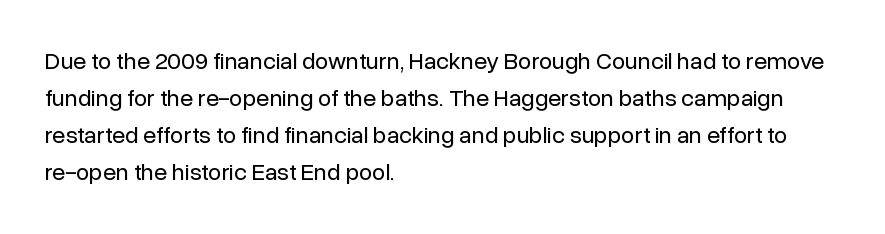
Vertical strokes here are truly vertical. Every row of glyphs begins at an identical x-position on the left. Between one letter and the next there's only the usual sliver of space. Only glyphs here, with clear space below each row.
